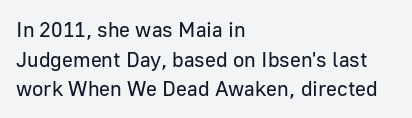
{"italic": "no", "bold": "no", "underline": "no", "align": "left", "line_spacing": "normal", "line_spacing_ratio": 1.41, "letter_spacing": "normal", "letter_spacing_em": 0.0, "glyph_px": 21}
